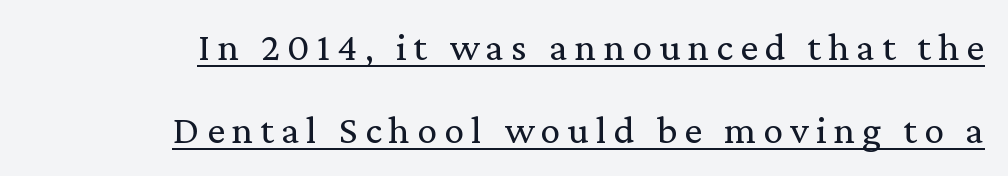
{"serif": "yes", "italic": "no", "bold": "no", "weight": "regular", "width": "normal", "stroke_contrast": "low", "x_height": "medium", "monospaced": "no", "underline": "yes", "align": "right", "line_spacing": "loose", "line_spacing_ratio": 2.07, "glyph_px": 40}
